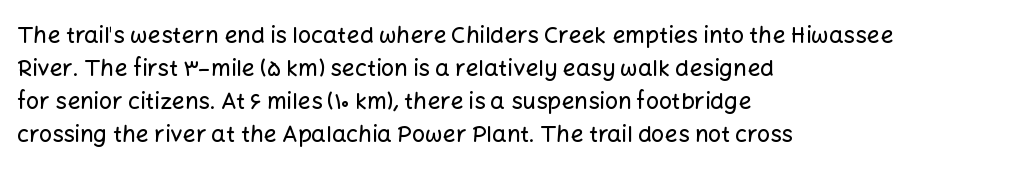
Q: Is the text italic (slanted)? A: No, it is upright.
Q: Is the text underlined? A: No.
Q: How is the paragraph aligned? A: Left-aligned.
Q: Is the spacing between letters normal or unusually wide? A: Normal.
Q: Is the spacing between lines tight, normal or loose? A: Normal.
